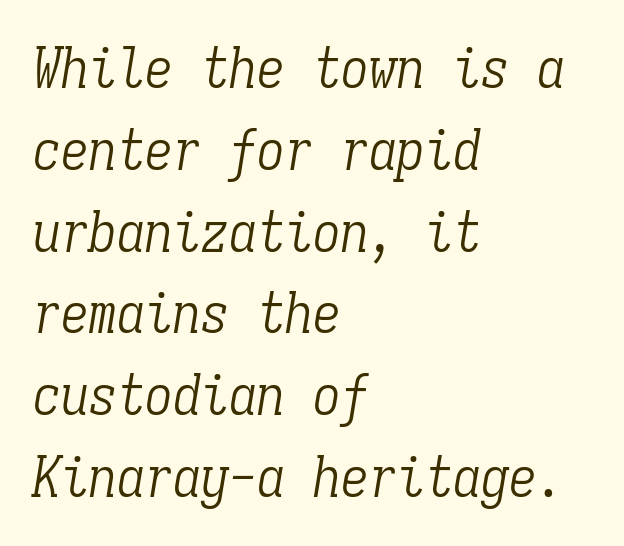
The image shows 56 px light, condensed serif type, italic (leaning right), monospaced; set left-aligned, normal line spacing (1.46x), normal letter spacing, not underlined; low stroke contrast and a medium x-height.
